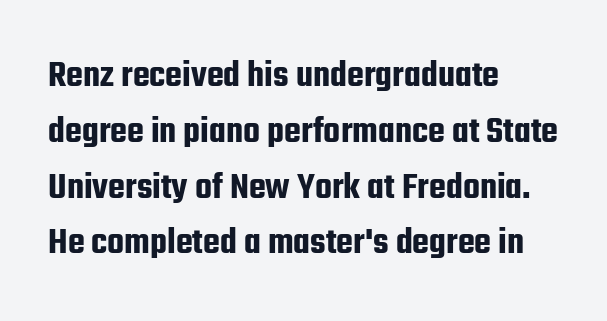
The image shows 39 px condensed sans-serif type, upright; set left-aligned, normal line spacing (1.43x), normal letter spacing, not underlined; low stroke contrast and a medium x-height.
